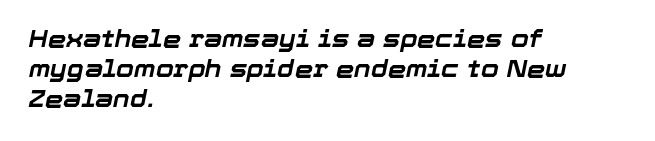
{"italic": "yes", "lean": "right", "slant_degrees": 12, "bold": "yes", "underline": "no", "align": "left", "line_spacing": "normal", "line_spacing_ratio": 1.3, "letter_spacing": "normal", "letter_spacing_em": 0.0, "glyph_px": 23}
